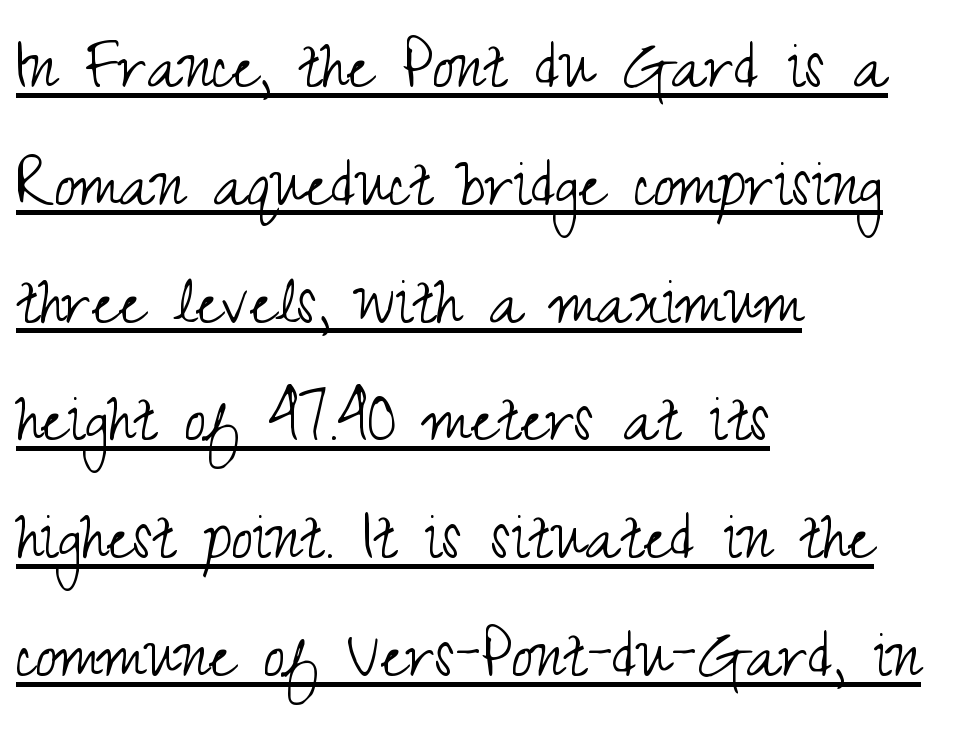
{"serif": "no", "italic": "no", "bold": "no", "weight": "light", "width": "condensed", "stroke_contrast": "medium", "x_height": "small", "monospaced": "no", "underline": "yes", "align": "left", "line_spacing": "normal", "line_spacing_ratio": 1.53, "letter_spacing": "normal", "letter_spacing_em": 0.0, "glyph_px": 77}
